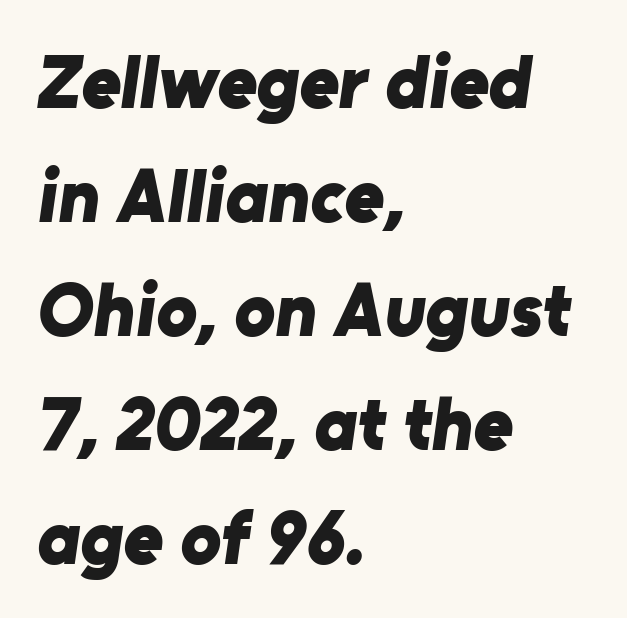
Does the weight exceed regular? Yes, all the way to bold. Is this a fixed-width face? No — the glyphs have proportional, varying widths. Horizontally, the lines are justified to the leading edge only. Is there much room between lines? A standard amount, neither cramped nor airy. What stands out about the letter spacing? Nothing — it is the standard amount. These lines are composed in type without serifs.
